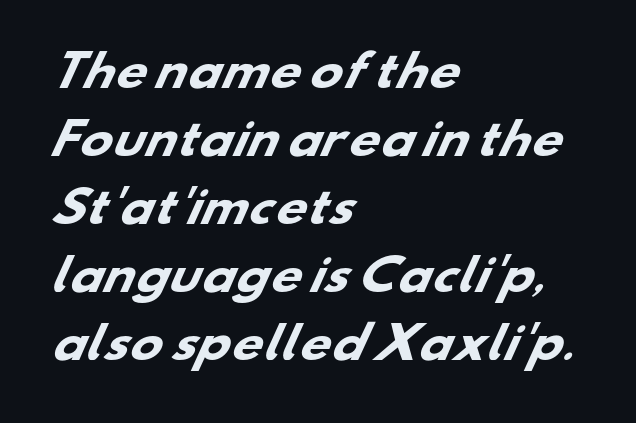
The image shows 43 px heavy, wide sans-serif type; set left-aligned, normal line spacing (1.58x), normal letter spacing, not underlined; low stroke contrast and a small x-height.
